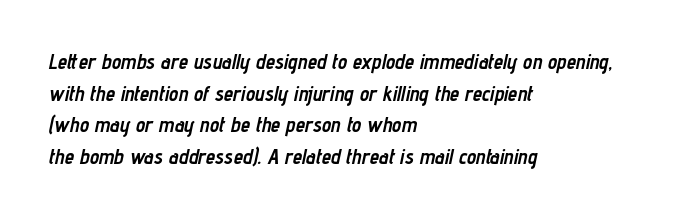
The image shows 21 px bold type, italic (leaning right); set left-aligned, normal line spacing (1.51x), normal letter spacing, not underlined.
